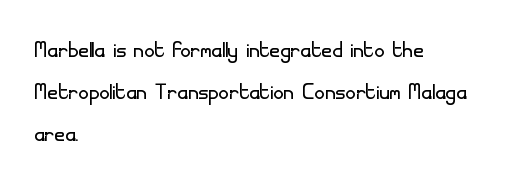
{"serif": "no", "italic": "no", "bold": "no", "weight": "light", "width": "normal", "stroke_contrast": "low", "x_height": "small", "monospaced": "no", "underline": "no", "align": "left", "line_spacing": "normal", "line_spacing_ratio": 1.45, "letter_spacing": "normal", "letter_spacing_em": 0.0, "glyph_px": 29}
